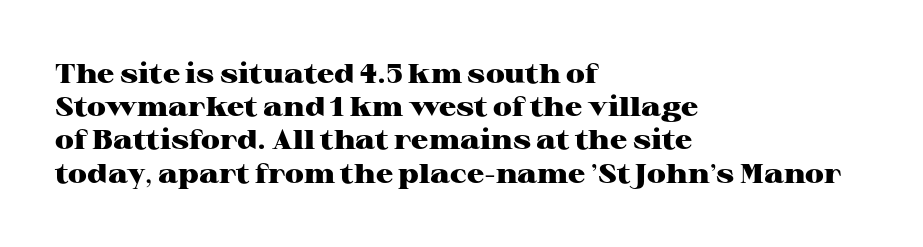
There is no visible air inserted between adjacent glyphs. In terms of weight, the rendering is a true, heavy bold. Visually the block forms a straight wall on the left and a jagged coastline on the right. Lines of text with bare space underneath. If you drew a line through each stem, it would be perfectly vertical.
